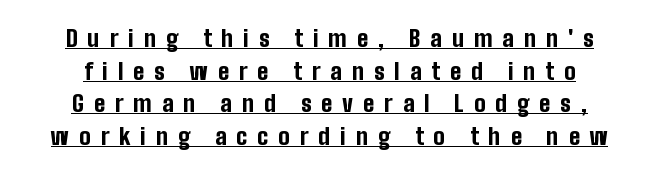
{"italic": "no", "bold": "yes", "underline": "yes", "align": "center", "line_spacing": "normal", "line_spacing_ratio": 1.42, "letter_spacing": "wide", "letter_spacing_em": 0.43, "glyph_px": 23}
